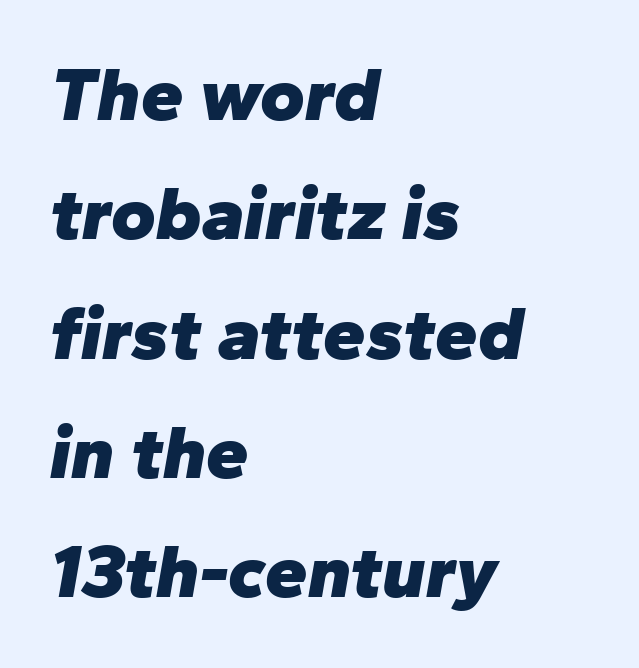
The image shows 76 px heavy type, italic (leaning right); set left-aligned, normal line spacing (1.57x), normal letter spacing, not underlined; low stroke contrast and a medium x-height.
